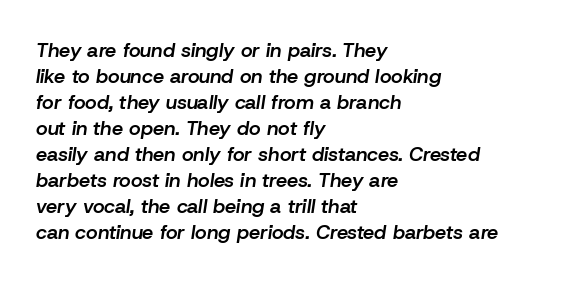
The image shows 20 px text type, italic (leaning right); set left-aligned, normal line spacing (1.3x), normal letter spacing, not underlined.
